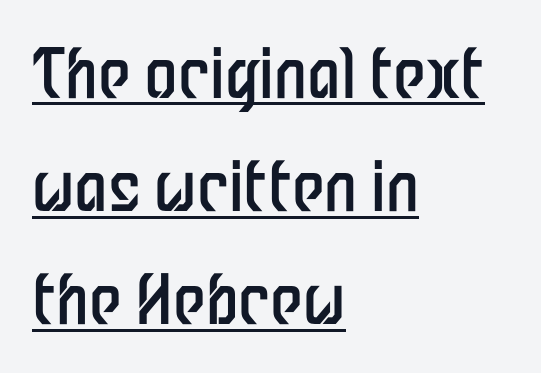
Q: Is the text bold? A: No.
Q: Is the text italic (slanted)? A: No, it is upright.
Q: Is the typeface a serif or a sans-serif typeface? A: Sans-serif.
Q: Is the text underlined? A: Yes.
Q: How is the paragraph aligned? A: Left-aligned.
Q: Is the spacing between letters normal or unusually wide? A: Normal.
Q: Is the spacing between lines tight, normal or loose? A: Normal.
Q: Width (condensed, normal, or wide)? A: Condensed.
Q: Stroke contrast? A: Low.
Q: x-height? A: Medium.
Q: Monospaced? A: No.
